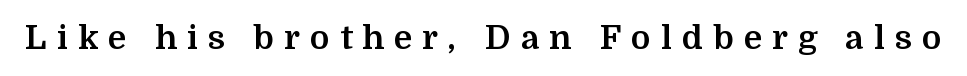
Q: Is the text bold? A: Yes.
Q: Is the text italic (slanted)? A: No, it is upright.
Q: Is the typeface a serif or a sans-serif typeface? A: Serif.
Q: Is the text underlined? A: No.
Q: Is the spacing between letters normal or unusually wide? A: Unusually wide.
Q: Width (condensed, normal, or wide)? A: Normal.
Q: Stroke contrast? A: Medium.
Q: x-height? A: Medium.
Q: Monospaced? A: No.
